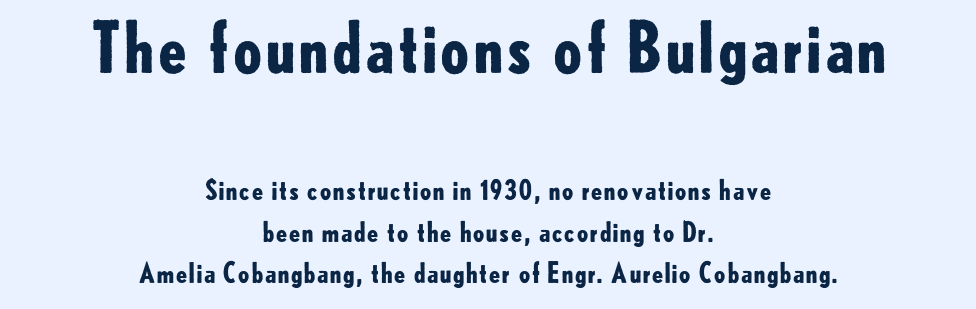
The face used here is proportionally spaced, like ordinary book or web type. In terms of letterspacing, this is plain default setting. This layout puts the oversized block above and the modest block below. The lettering holds an erect, upright posture throughout.
